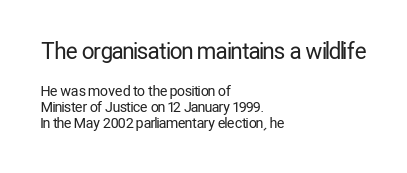
Caption: standard tracking, unaltered. Leading is clearly below the norm, producing a dense column. Bare-footed words on every line. Is the stroke heavy? The answer is a plain regular-or-lighter.
